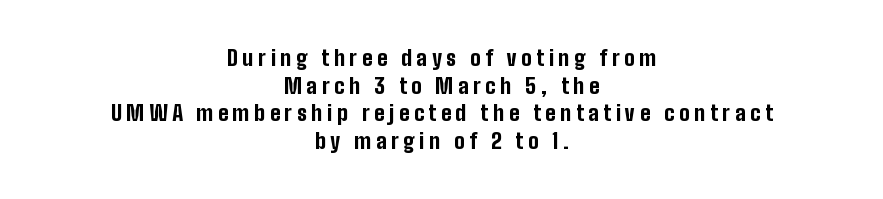
The image shows 21 px bold type, upright; set centered, normal line spacing (1.31x), unusually wide letter spacing (+0.22 em), not underlined.
